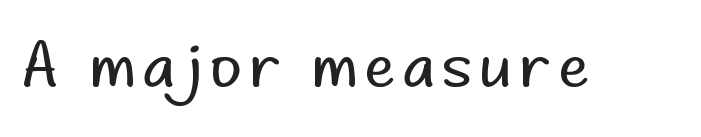
Nothing sits at the stroke ends, so this counts as sans-serif. The space directly below the letters is spotless. Proportional: the letters do not fall into vertical columns. Ordinary non-slanted type is in use. Is the type heavy? It reads as light-to-regular instead.
